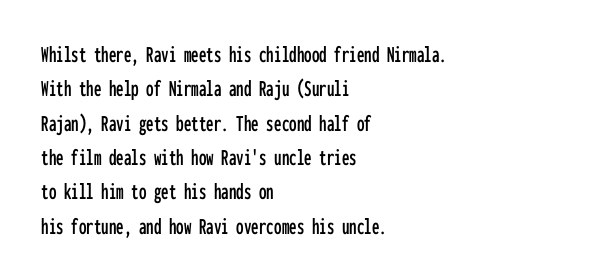
{"italic": "no", "underline": "no", "align": "left", "line_spacing": "normal", "line_spacing_ratio": 1.43, "letter_spacing": "normal", "letter_spacing_em": 0.0, "glyph_px": 24}
